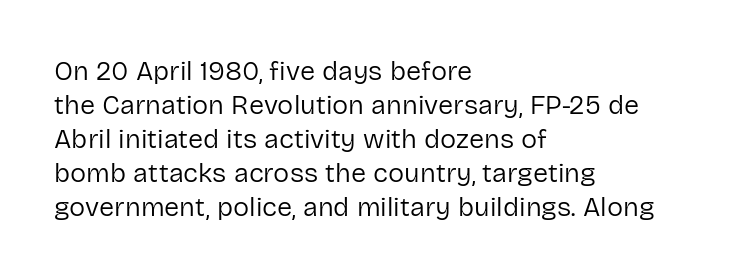
The image shows 27 px text type, upright; set left-aligned, normal line spacing (1.26x), normal letter spacing, not underlined.
